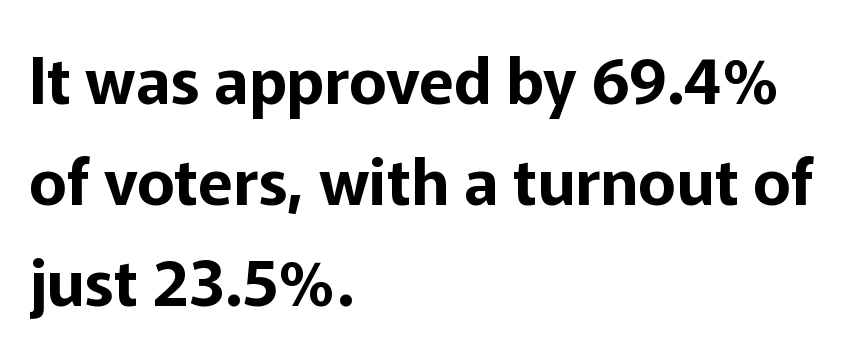
Upright lettering throughout. The passage shown is typeset with a sans-serif family. Honestly, the row spacing looks completely unremarkable. A clean baseline with only descenders dipping below it. Does extra space separate the letters? No, they use regular spacing. The compositor pushed each line to the left boundary.
